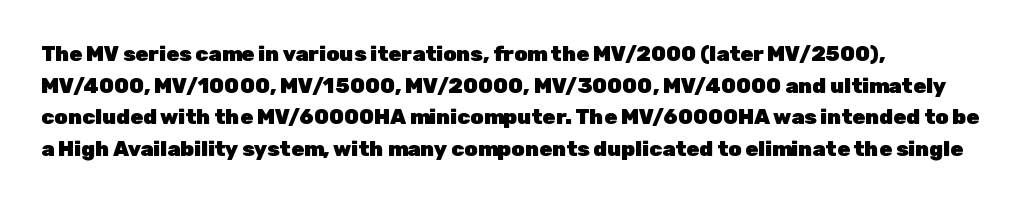
The image shows 21 px bold type, upright; set left-aligned, normal line spacing (1.51x), normal letter spacing, not underlined.
